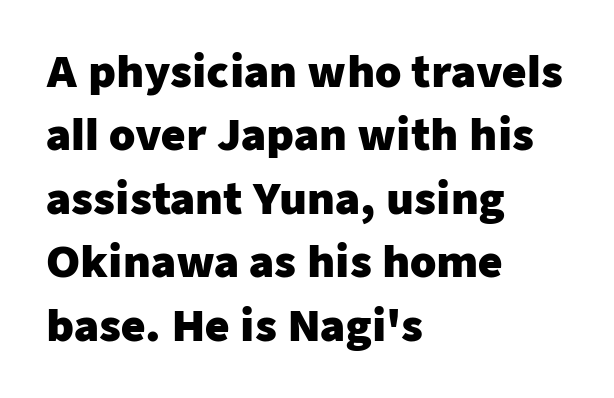
Q: Is the text bold? A: Yes.
Q: Is the text italic (slanted)? A: No, it is upright.
Q: Is the typeface a serif or a sans-serif typeface? A: Sans-serif.
Q: Is the text underlined? A: No.
Q: How is the paragraph aligned? A: Left-aligned.
Q: Is the spacing between letters normal or unusually wide? A: Normal.
Q: Is the spacing between lines tight, normal or loose? A: Normal.
Q: Width (condensed, normal, or wide)? A: Normal.
Q: Stroke contrast? A: Low.
Q: x-height? A: Medium.
Q: Monospaced? A: No.
